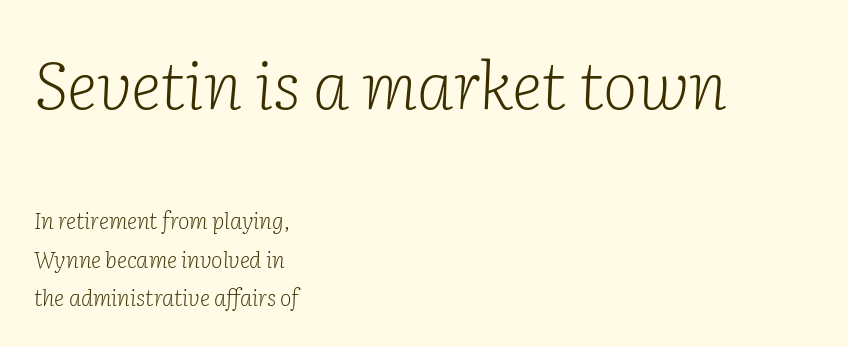
Q: Is the text bold? A: No.
Q: Is the text italic (slanted)? A: Yes, it leans right by about 2 degrees.
Q: Is the typeface a serif or a sans-serif typeface? A: Serif.
Q: Is the text underlined? A: No.
Q: How is the paragraph aligned? A: Left-aligned.
Q: Is the spacing between letters normal or unusually wide? A: Normal.
Q: Which block of text is set in a larger size, the first (top) or the second (bottom)? A: The first (top) one.
Q: Width (condensed, normal, or wide)? A: Normal.
Q: Stroke contrast? A: Low.
Q: x-height? A: Medium.
Q: Monospaced? A: No.
